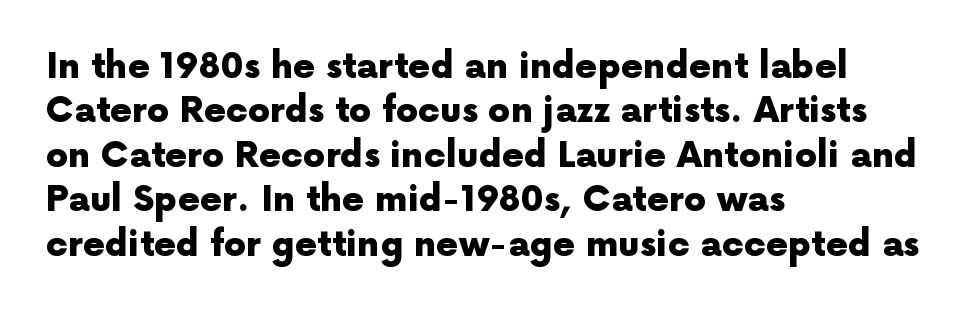
Q: Is the text bold? A: Yes.
Q: Is the text italic (slanted)? A: No, it is upright.
Q: Is the typeface a serif or a sans-serif typeface? A: Sans-serif.
Q: Is the text underlined? A: No.
Q: How is the paragraph aligned? A: Left-aligned.
Q: Is the spacing between letters normal or unusually wide? A: Normal.
Q: Is the spacing between lines tight, normal or loose? A: Normal.
Q: Width (condensed, normal, or wide)? A: Normal.
Q: x-height? A: Medium.
Q: Monospaced? A: No.
